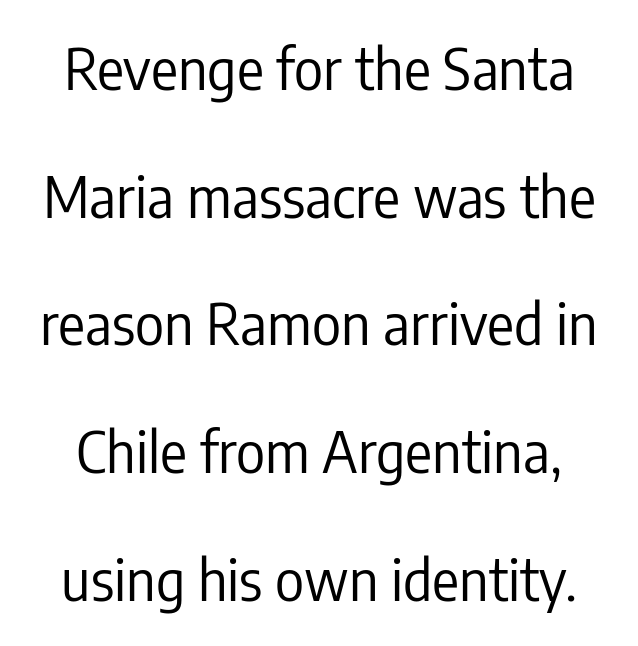
Q: Is the text bold? A: No.
Q: Is the text italic (slanted)? A: No, it is upright.
Q: Is the typeface a serif or a sans-serif typeface? A: Sans-serif.
Q: Is the text underlined? A: No.
Q: Is the spacing between letters normal or unusually wide? A: Normal.
Q: Is the spacing between lines tight, normal or loose? A: Loose.
Q: Width (condensed, normal, or wide)? A: Condensed.
Q: Stroke contrast? A: Low.
Q: x-height? A: Medium.
Q: Monospaced? A: No.
